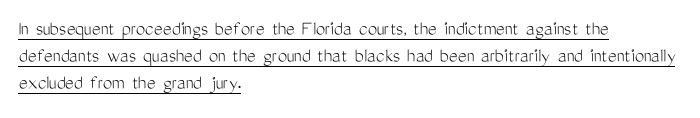
{"italic": "no", "bold": "no", "underline": "yes", "align": "left", "line_spacing": "normal", "line_spacing_ratio": 1.29, "letter_spacing": "normal", "letter_spacing_em": 0.0, "glyph_px": 21}
